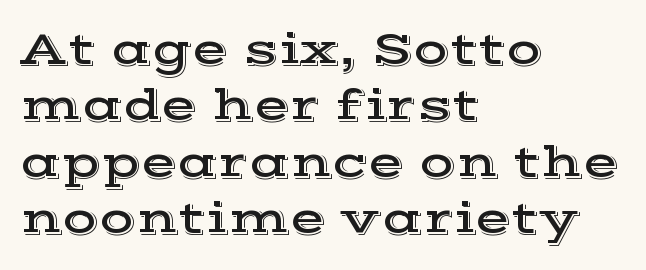
The characters display serif detailing at their extremities. Words appear dense and cohesive because spacing is normal. The string is rendered with underlining switched off. Character widths vary here, with narrow letters taking less room than wide ones. These lines are set flush left with a ragged right edge. Every stem runs plumb, perpendicular to the baseline.
